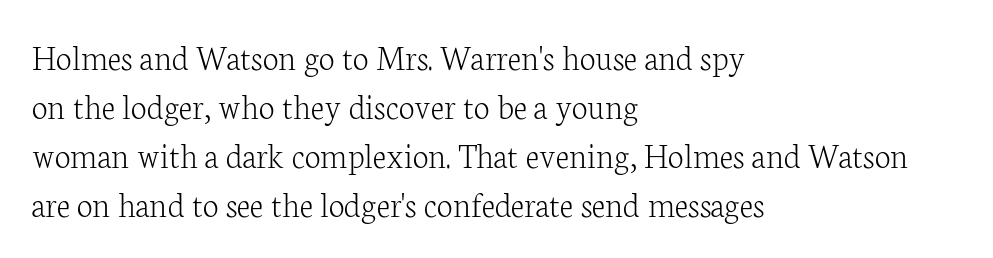
Weight: regular or lighter. The paragraph has a hard left edge and a soft right edge. Check under the words: just untouched page. The font's upright variant was chosen for this text. The passage shown has conventional tracking throughout. The letters advance in unequal steps, a hallmark of proportional type.
